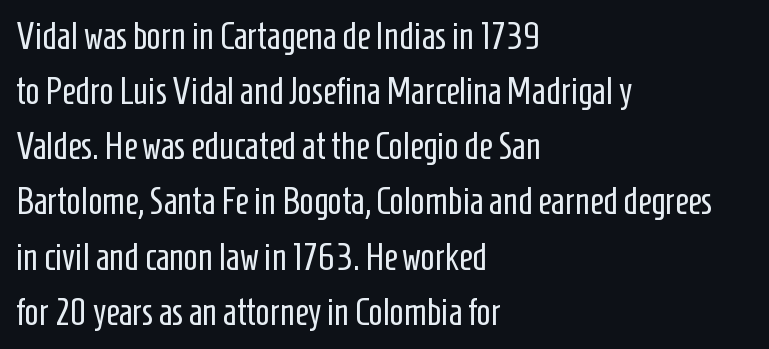
Is this a fixed-width face? No — the glyphs have proportional, varying widths. Notice how descenders clear the ascenders below comfortably — that's standard leading. Descenders are the only things crossing below the line. Stroke terminals: plain, sans-serif.
